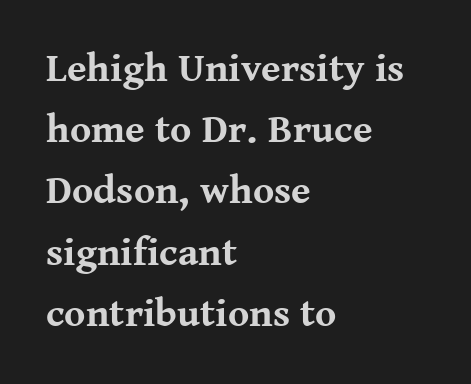
{"serif": "yes", "italic": "no", "bold": "yes", "weight": "bold", "width": "normal", "stroke_contrast": "medium", "x_height": "medium", "monospaced": "no", "underline": "no", "align": "left", "line_spacing": "normal", "line_spacing_ratio": 1.53, "letter_spacing": "normal", "letter_spacing_em": 0.0, "glyph_px": 40}
